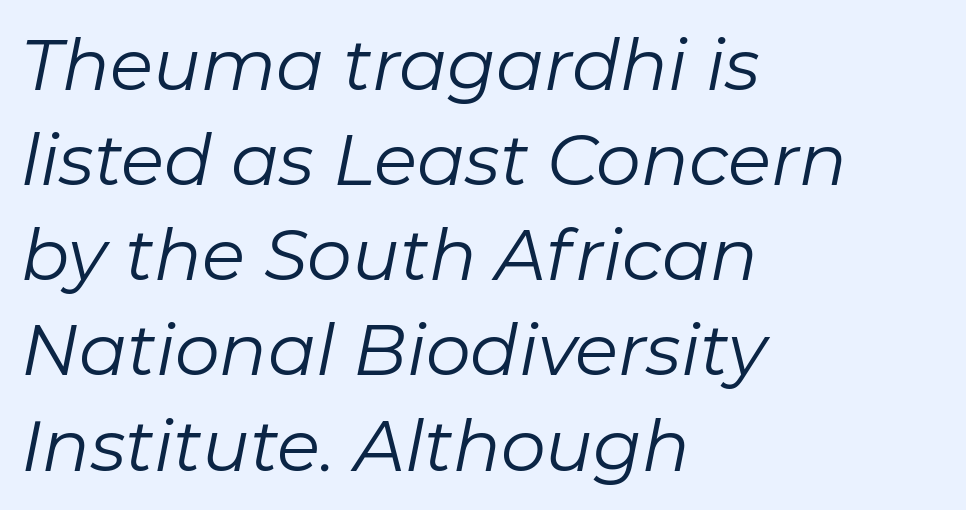
Q: Is the text bold? A: No.
Q: Is the text italic (slanted)? A: Yes, it leans right by about 11 degrees.
Q: Is the text underlined? A: No.
Q: How is the paragraph aligned? A: Left-aligned.
Q: Is the spacing between letters normal or unusually wide? A: Normal.
Q: Is the spacing between lines tight, normal or loose? A: Normal.
Q: Width (condensed, normal, or wide)? A: Normal.
Q: Stroke contrast? A: Low.
Q: x-height? A: Medium.
Q: Monospaced? A: No.
